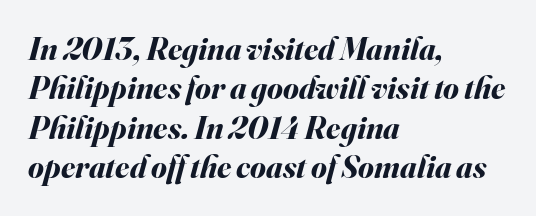
The image shows 32 px bold type, italic (leaning right); set left-aligned, line spacing 1.23x, normal letter spacing, not underlined; medium stroke contrast and a small x-height.
